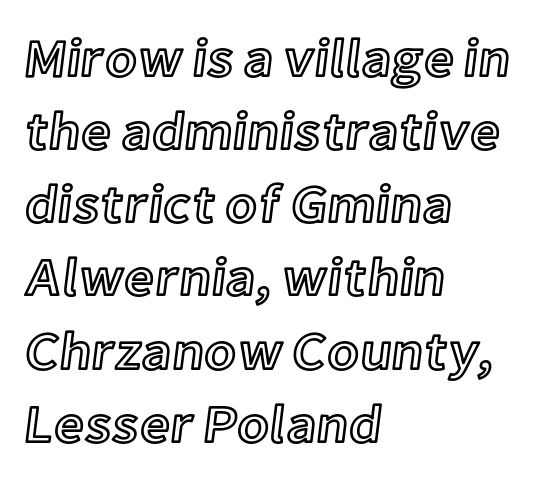
Just letters on the line, the space beneath them empty. Quick note: interline space is typical. You could not count columns in this text — the font is proportionally spaced. The face used here is rendered with its standard letterfit.
